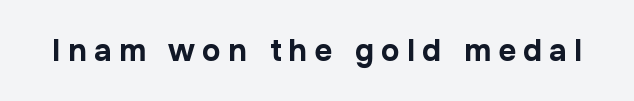
Someone cranked the tracking dial way up on this one. Looks like regular typesetting: each glyph gets only the width it needs. When letters stand straight like this, we call the style roman or upright. I'd call this a sans setting — the letters go barefoot. Just letters on the line, the space beneath them empty.
